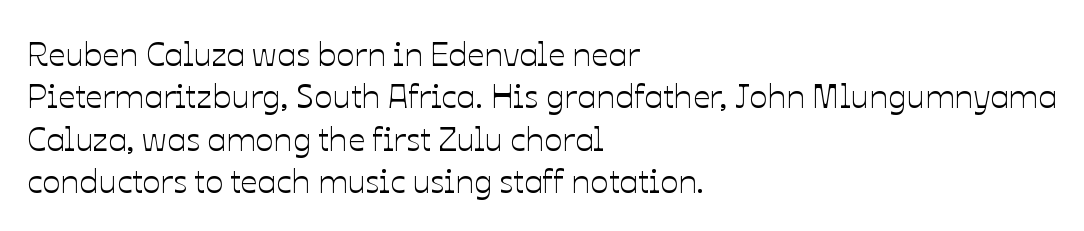
The image shows 34 px text type, upright; set left-aligned, normal line spacing (1.25x), normal letter spacing, not underlined; low stroke contrast and a medium x-height.
